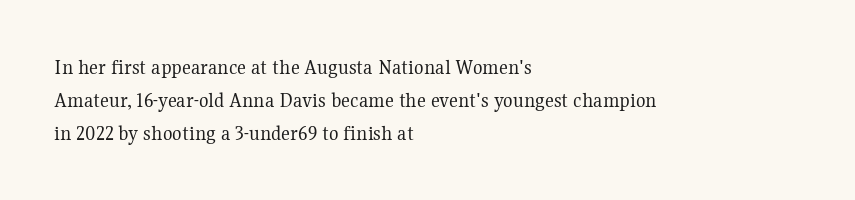
Q: Is the text bold? A: No.
Q: Is the text italic (slanted)? A: No, it is upright.
Q: Is the text underlined? A: No.
Q: How is the paragraph aligned? A: Left-aligned.
Q: Is the spacing between letters normal or unusually wide? A: Normal.
Q: Is the spacing between lines tight, normal or loose? A: Normal.
